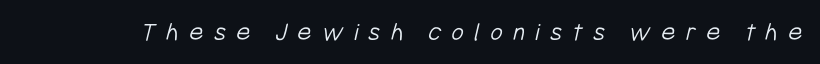
The image shows 27 px text type; set unusually wide letter spacing (+0.39 em), not underlined.
